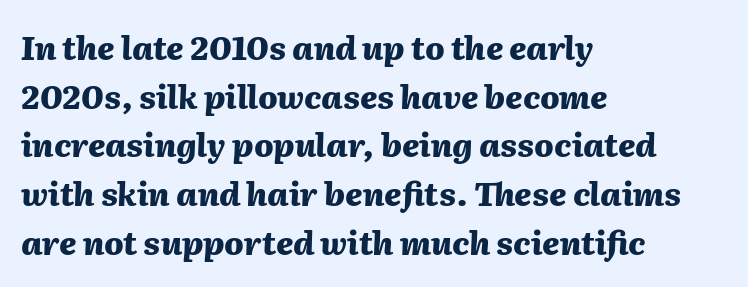
Q: Is the text bold? A: Yes.
Q: Is the text italic (slanted)? A: Yes, it leans right by about 2 degrees.
Q: Is the text underlined? A: No.
Q: How is the paragraph aligned? A: Left-aligned.
Q: Is the spacing between letters normal or unusually wide? A: Normal.
Q: Is the spacing between lines tight, normal or loose? A: Normal.
Q: Width (condensed, normal, or wide)? A: Normal.
Q: Stroke contrast? A: Medium.
Q: x-height? A: Medium.
Q: Monospaced? A: No.
